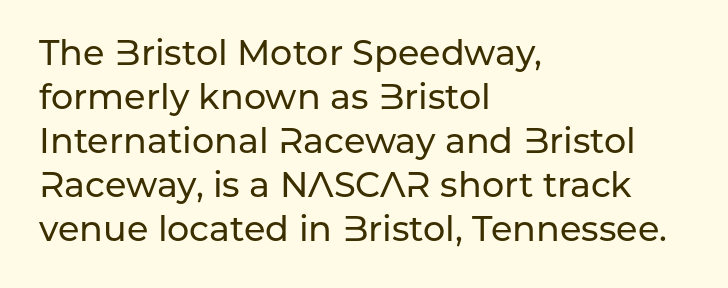
A sans-serif font was chosen for this passage. Unlike italic type, these characters show no tilt at all. Glance below the letters and you will spot only blank space. Compared with typical body copy, the letter spacing here is the same. The lines sit at an ordinary, default distance from one another. Do the characters align in a grid? No, the font is proportional.
